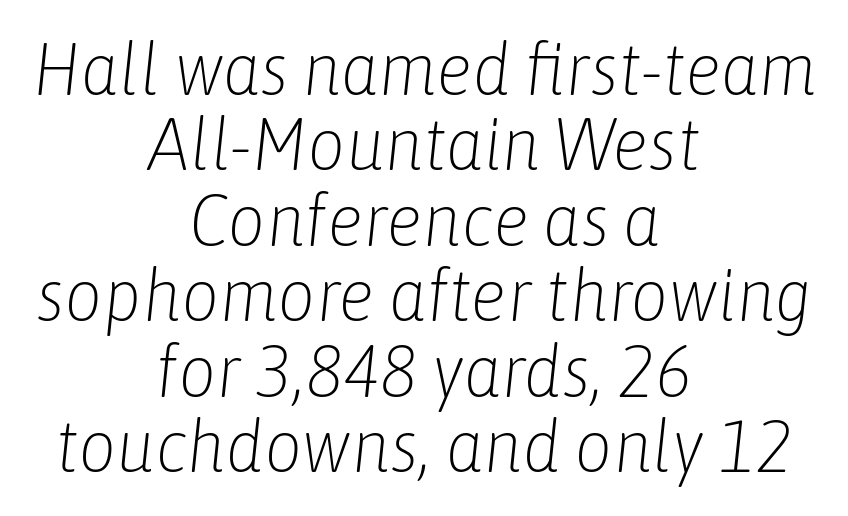
Q: Is the text bold? A: No.
Q: Is the text italic (slanted)? A: Yes, it leans right by about 6 degrees.
Q: Is the text underlined? A: No.
Q: How is the paragraph aligned? A: Centered.
Q: Is the spacing between letters normal or unusually wide? A: Normal.
Q: Is the spacing between lines tight, normal or loose? A: Tight.
Q: Width (condensed, normal, or wide)? A: Condensed.
Q: Stroke contrast? A: Low.
Q: x-height? A: Medium.
Q: Monospaced? A: No.
